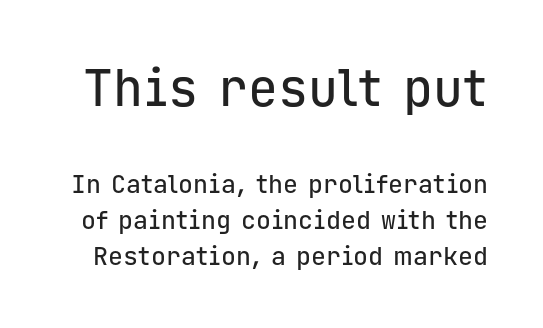
The face used here is a sans, in the tradition of grotesques and geometrics. A bare baseline throughout the passage. Think of a typewriter: that constant character pitch is what you see here. Scale decreases going downward across the two blocks. Nothing unusual about the tracking: characters are spaced as the font intends. Upright lettering throughout.
